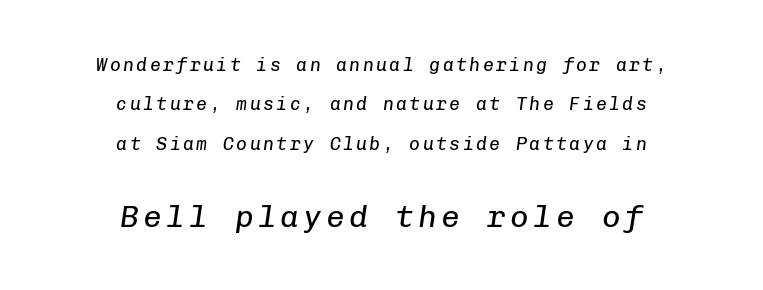
Q: Is the text bold? A: No.
Q: Is the text italic (slanted)? A: Yes, it leans right by about 8 degrees.
Q: Is the text underlined? A: No.
Q: How is the paragraph aligned? A: Centered.
Q: Is the spacing between lines tight, normal or loose? A: Loose.
Q: Which block of text is set in a larger size, the first (top) or the second (bottom)? A: The second (bottom) one.
Q: Width (condensed, normal, or wide)? A: Normal.
Q: Stroke contrast? A: Low.
Q: x-height? A: Medium.
Q: Monospaced? A: Yes.
